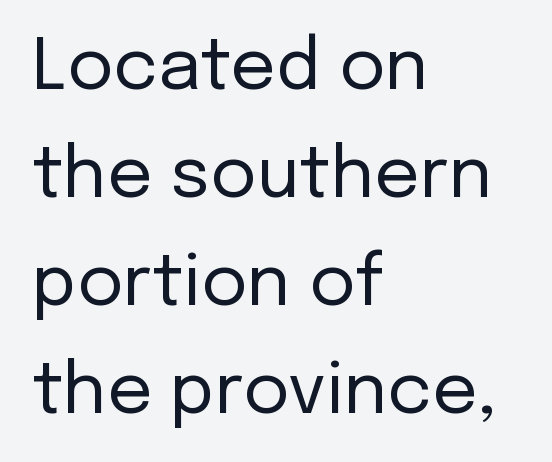
The designer left line spacing at the default. Do the characters align in a grid? No, the font is proportional. In CSS terms this would be text-align: left. Nothing sits at the stroke ends, so this counts as sans-serif. A typesetter would mark this as roman, not italic. There is no visible air inserted between adjacent glyphs.
